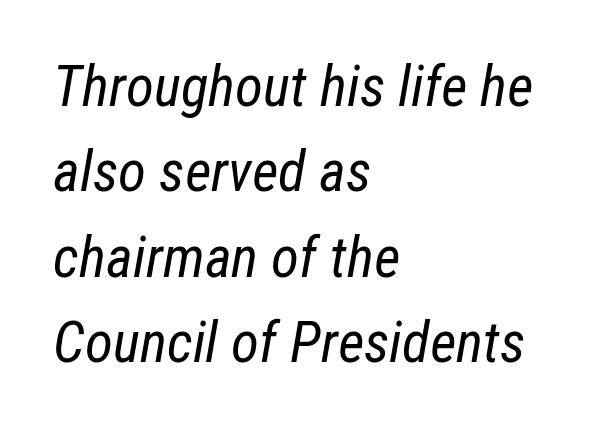
Q: Is the text bold? A: No.
Q: Is the text italic (slanted)? A: Yes, it leans right by about 12 degrees.
Q: Is the text underlined? A: No.
Q: How is the paragraph aligned? A: Left-aligned.
Q: Is the spacing between letters normal or unusually wide? A: Normal.
Q: Is the spacing between lines tight, normal or loose? A: Normal.
Q: Width (condensed, normal, or wide)? A: Condensed.
Q: Stroke contrast? A: Low.
Q: x-height? A: Medium.
Q: Monospaced? A: No.
